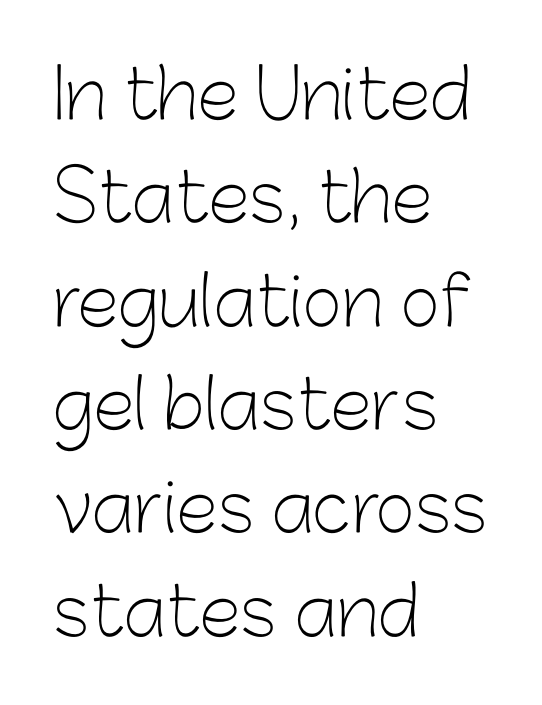
Inter-character spacing is left at the font's built-in metrics. The rendering uses a moderate line-height, typical for paragraphs. The face looks like a standard text weight, possibly lighter. This sample uses a sans-serif face.
